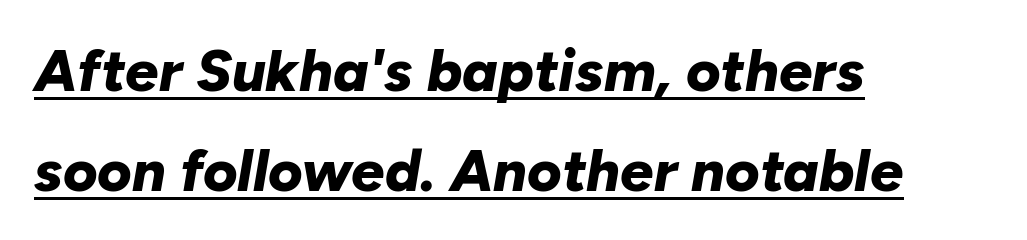
Q: Is the text bold? A: Yes.
Q: Is the text italic (slanted)? A: Yes, it leans right by about 10 degrees.
Q: Is the text underlined? A: Yes.
Q: How is the paragraph aligned? A: Left-aligned.
Q: Is the spacing between letters normal or unusually wide? A: Normal.
Q: Is the spacing between lines tight, normal or loose? A: Normal.
Q: Width (condensed, normal, or wide)? A: Normal.
Q: Stroke contrast? A: Low.
Q: x-height? A: Medium.
Q: Monospaced? A: No.
